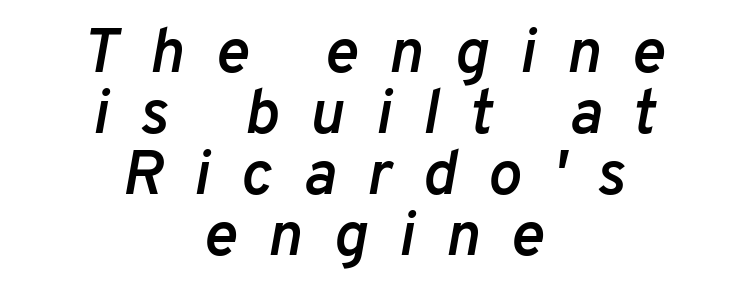
The setting favours the middle, as headings and verse often do. The glyphs look as if they've been sheared to an angle. The tracking reads as deliberately expanded to a designer's eye. Leading: reduced. The string is rendered with underlining switched off.
